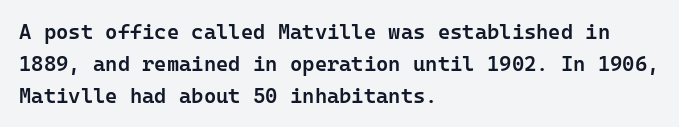
The image shows 21 px text type, upright; set left-aligned, normal line spacing (1.52x), normal letter spacing, not underlined.
